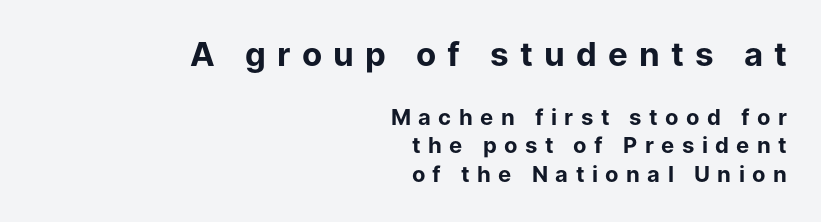
Q: Is the text bold? A: Yes.
Q: Is the text italic (slanted)? A: No, it is upright.
Q: Is the typeface a serif or a sans-serif typeface? A: Sans-serif.
Q: Is the text underlined? A: No.
Q: How is the paragraph aligned? A: Right-aligned.
Q: Is the spacing between letters normal or unusually wide? A: Unusually wide.
Q: Is the spacing between lines tight, normal or loose? A: Normal.
Q: Which block of text is set in a larger size, the first (top) or the second (bottom)? A: The first (top) one.
Q: Width (condensed, normal, or wide)? A: Normal.
Q: Stroke contrast? A: Low.
Q: x-height? A: Medium.
Q: Monospaced? A: No.
